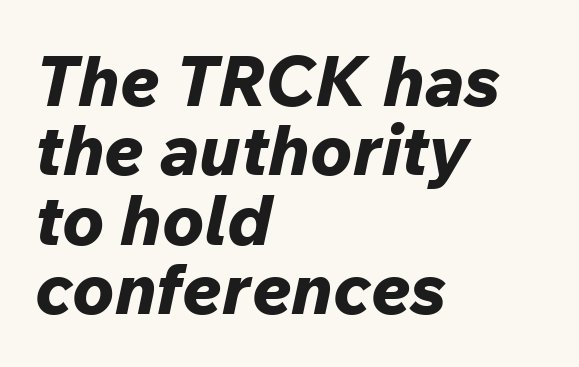
{"italic": "yes", "lean": "right", "slant_degrees": 12, "bold": "yes", "weight": "bold", "width": "normal", "stroke_contrast": "low", "x_height": "medium", "monospaced": "no", "underline": "no", "align": "left", "line_spacing": "tight", "line_spacing_ratio": 0.99, "letter_spacing": "normal", "letter_spacing_em": 0.0, "glyph_px": 70}
